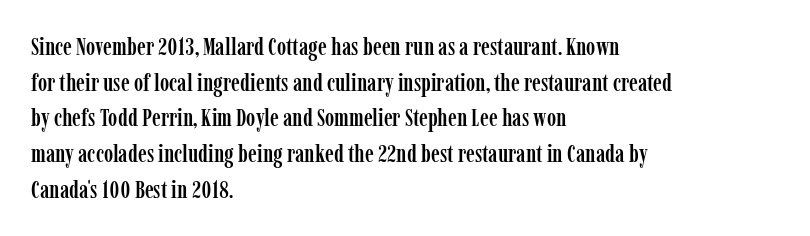
The image shows 25 px text type, upright; set left-aligned, normal line spacing (1.43x), normal letter spacing, not underlined.
